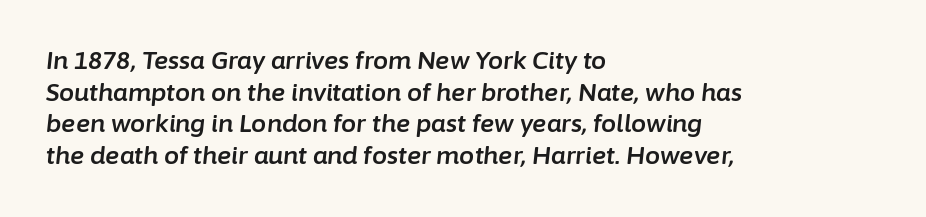
{"italic": "yes", "lean": "right", "slant_degrees": 6, "underline": "no", "align": "left", "line_spacing": "normal", "line_spacing_ratio": 1.32, "letter_spacing": "normal", "letter_spacing_em": 0.0, "glyph_px": 24}
